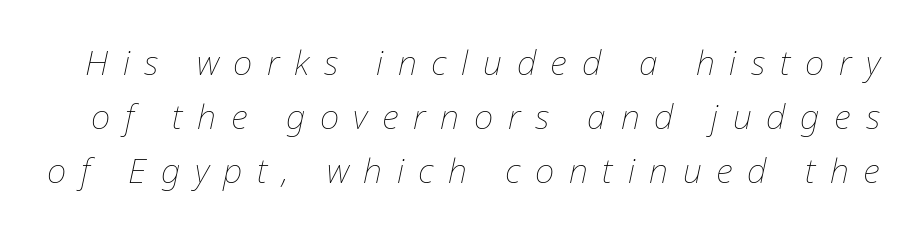
{"italic": "yes", "lean": "right", "slant_degrees": 12, "bold": "no", "weight": "thin", "width": "normal", "stroke_contrast": "low", "x_height": "medium", "monospaced": "no", "underline": "no", "line_spacing": "normal", "line_spacing_ratio": 1.59, "letter_spacing": "wide", "letter_spacing_em": 0.43, "glyph_px": 34}
